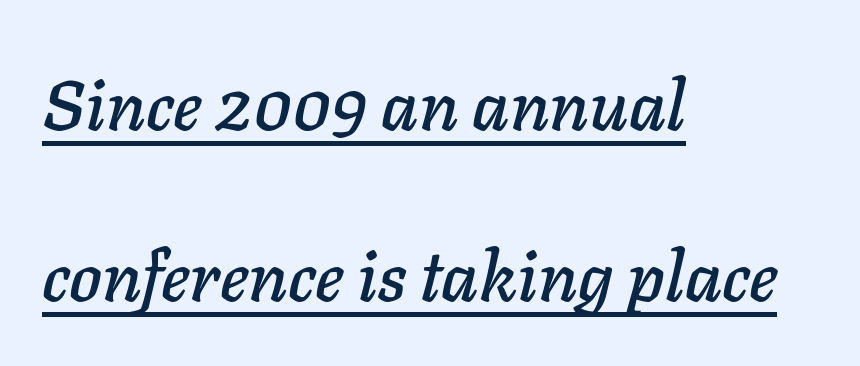
Quick note: underline on. Would a proofreader flag this as italicized? Yes. The letters advance in unequal steps, a hallmark of proportional type. Airy leading.
